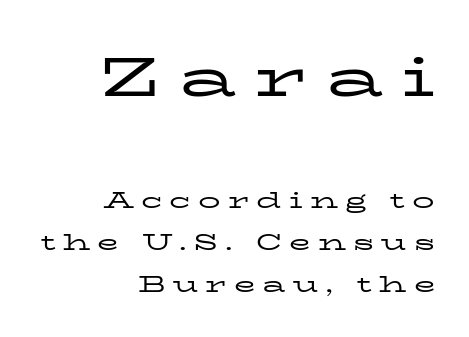
{"serif": "yes", "italic": "no", "bold": "no", "weight": "regular", "width": "wide", "stroke_contrast": "low", "x_height": "medium", "monospaced": "no", "underline": "no", "align": "right", "line_spacing": "loose", "line_spacing_ratio": 1.91, "letter_spacing": "wide", "letter_spacing_em": 0.32, "larger_block": "first", "size_ratio": 2.5, "glyph_px": 55}
